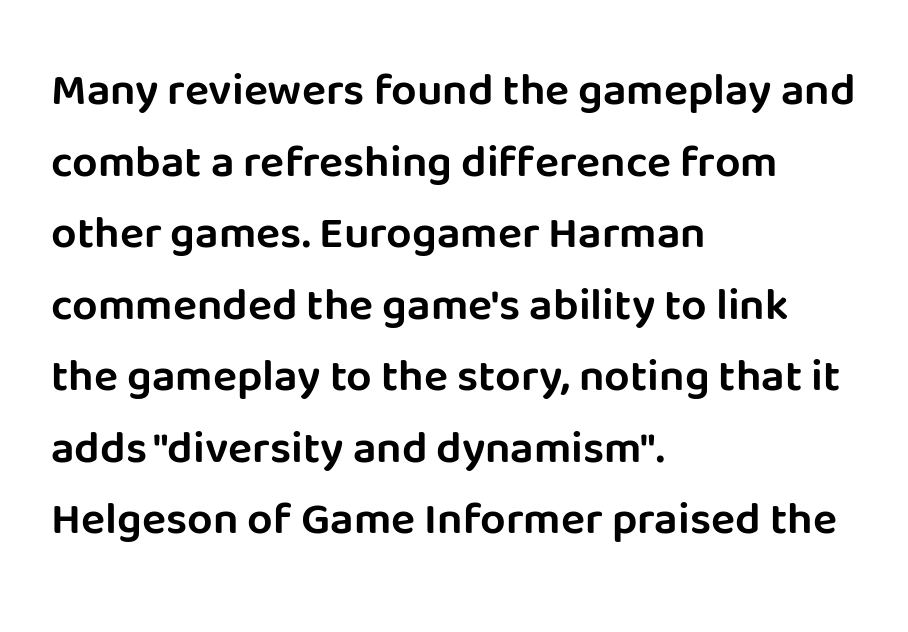
Q: Is the text italic (slanted)? A: No, it is upright.
Q: Is the typeface a serif or a sans-serif typeface? A: Sans-serif.
Q: Is the text underlined? A: No.
Q: How is the paragraph aligned? A: Left-aligned.
Q: Is the spacing between letters normal or unusually wide? A: Normal.
Q: Is the spacing between lines tight, normal or loose? A: Normal.
Q: Width (condensed, normal, or wide)? A: Normal.
Q: Stroke contrast? A: Low.
Q: x-height? A: Large.
Q: Monospaced? A: No.
